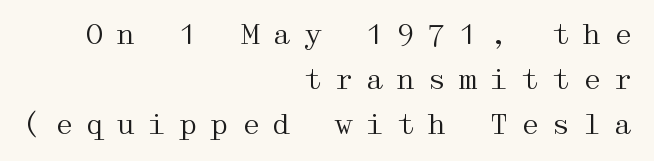
The image shows 28 px regular-weight, wide serif type, upright; set right-aligned, normal line spacing (1.6x), unusually wide letter spacing (+0.41 em), not underlined; medium stroke contrast and a medium x-height.
